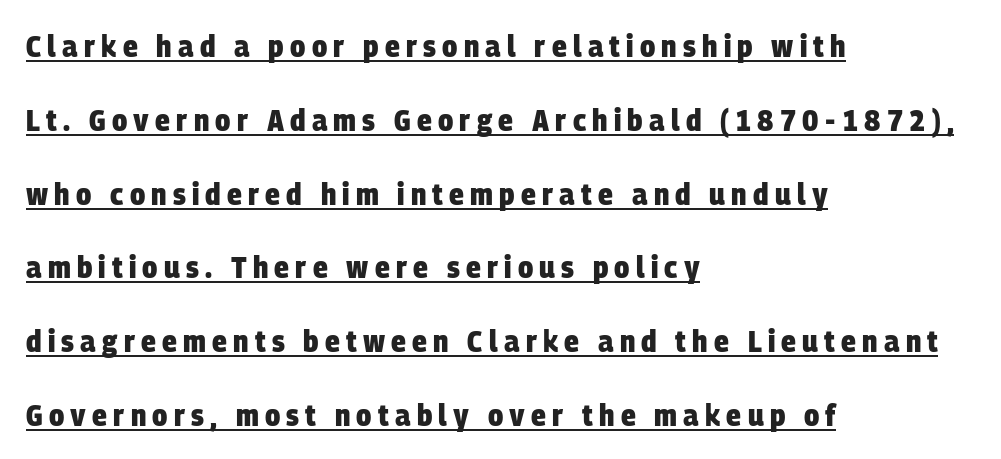
Q: Is the text bold? A: Yes.
Q: Is the typeface a serif or a sans-serif typeface? A: Sans-serif.
Q: Is the text underlined? A: Yes.
Q: How is the paragraph aligned? A: Left-aligned.
Q: Is the spacing between letters normal or unusually wide? A: Unusually wide.
Q: Is the spacing between lines tight, normal or loose? A: Loose.
Q: Width (condensed, normal, or wide)? A: Condensed.
Q: Stroke contrast? A: Low.
Q: x-height? A: Large.
Q: Monospaced? A: No.
